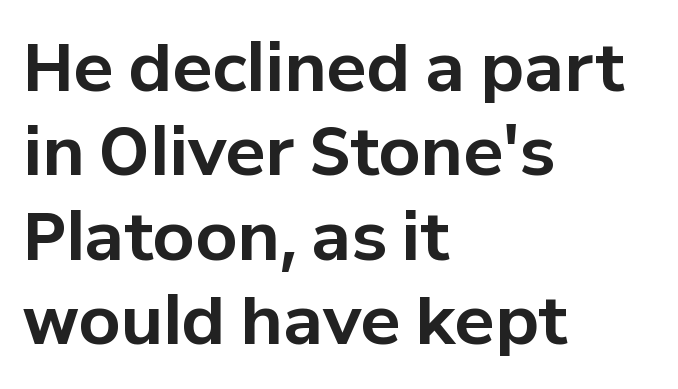
The image shows 66 px bold sans-serif type, upright; set left-aligned, normal line spacing (1.28x), normal letter spacing, not underlined; low stroke contrast and a medium x-height.
